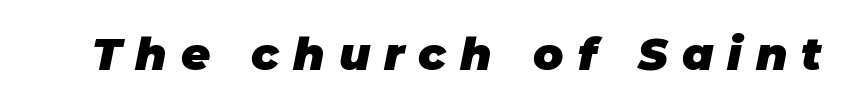
The image shows 45 px heavy type, italic (leaning right); set unusually wide letter spacing (+0.31 em), not underlined; low stroke contrast and a large x-height.
